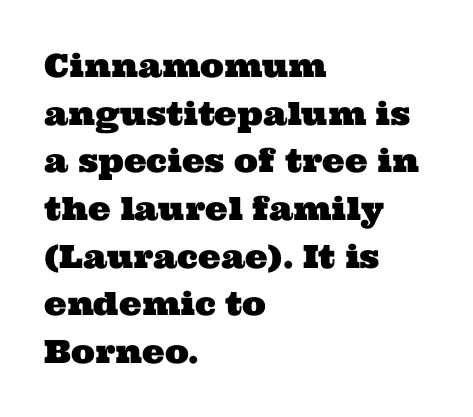
The image shows 32 px wide serif type; set left-aligned, normal line spacing (1.49x), normal letter spacing, not underlined; medium stroke contrast and a medium x-height.
